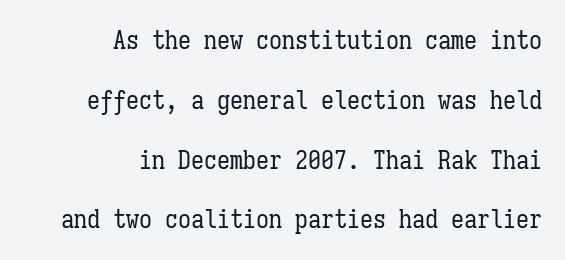
Q: Is the text bold? A: No.
Q: Is the text italic (slanted)? A: No, it is upright.
Q: Is the text underlined? A: No.
Q: How is the paragraph aligned? A: Right-aligned.
Q: Is the spacing between letters normal or unusually wide? A: Normal.
Q: Is the spacing between lines tight, normal or loose? A: Loose.
